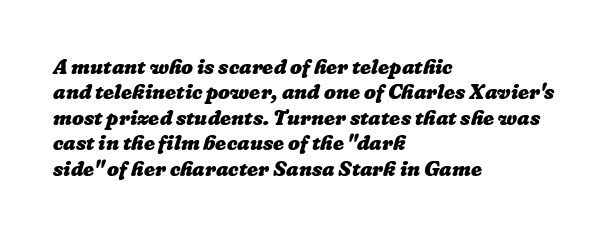
The image shows 21 px bold type; set left-aligned, line spacing 1.21x, normal letter spacing, not underlined.
